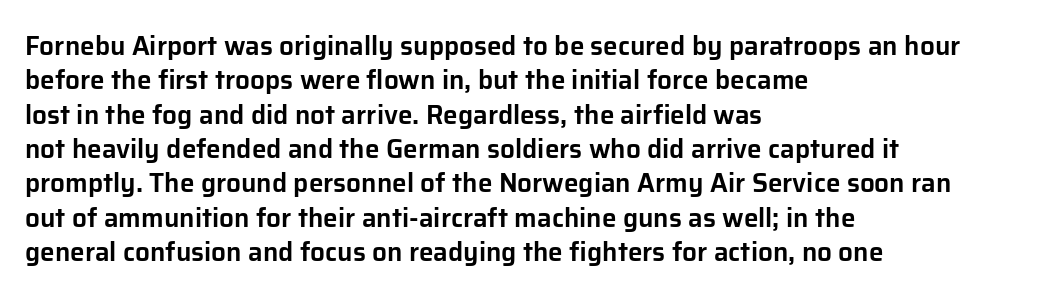
{"italic": "no", "underline": "no", "align": "left", "line_spacing": "normal", "line_spacing_ratio": 1.32, "letter_spacing": "normal", "letter_spacing_em": 0.0, "glyph_px": 26}
